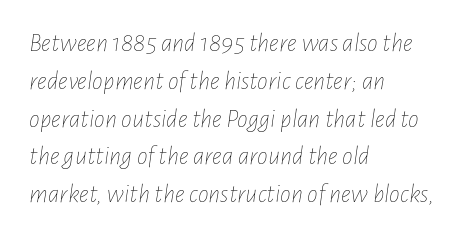
{"italic": "yes", "lean": "right", "slant_degrees": 7, "bold": "no", "underline": "no", "align": "left", "line_spacing": "normal", "line_spacing_ratio": 1.4, "letter_spacing": "normal", "letter_spacing_em": 0.0, "glyph_px": 27}
